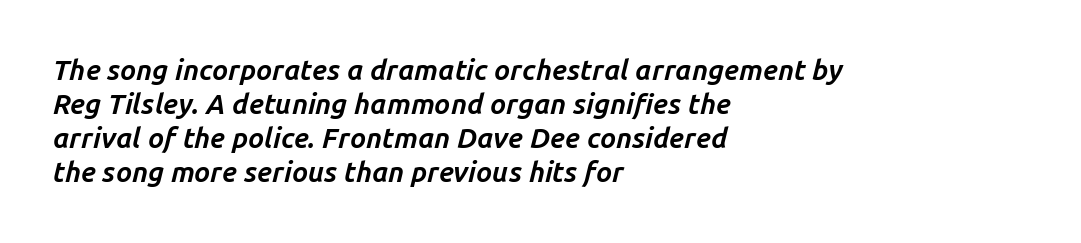
{"italic": "yes", "lean": "right", "slant_degrees": 14, "bold": "yes", "weight": "bold", "width": "normal", "stroke_contrast": "low", "x_height": "medium", "monospaced": "no", "underline": "no", "align": "left", "line_spacing_ratio": 1.21, "letter_spacing": "normal", "letter_spacing_em": 0.0, "glyph_px": 28}
